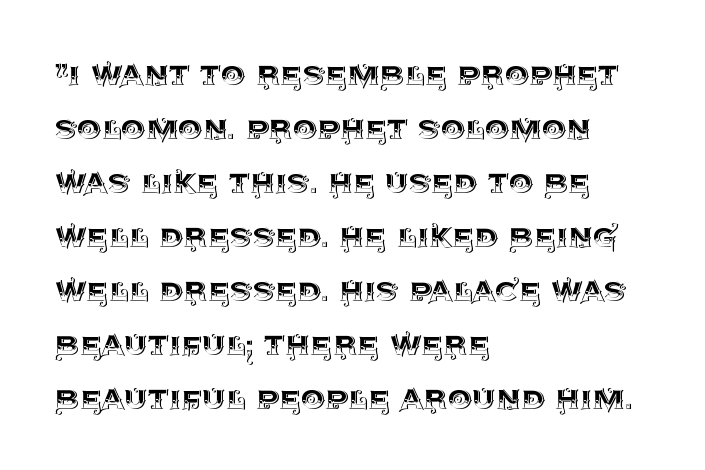
{"italic": "no", "width": "normal", "x_height": "large", "monospaced": "no", "underline": "no", "align": "left", "line_spacing": "normal", "line_spacing_ratio": 1.42, "letter_spacing": "normal", "letter_spacing_em": 0.0, "glyph_px": 38}
